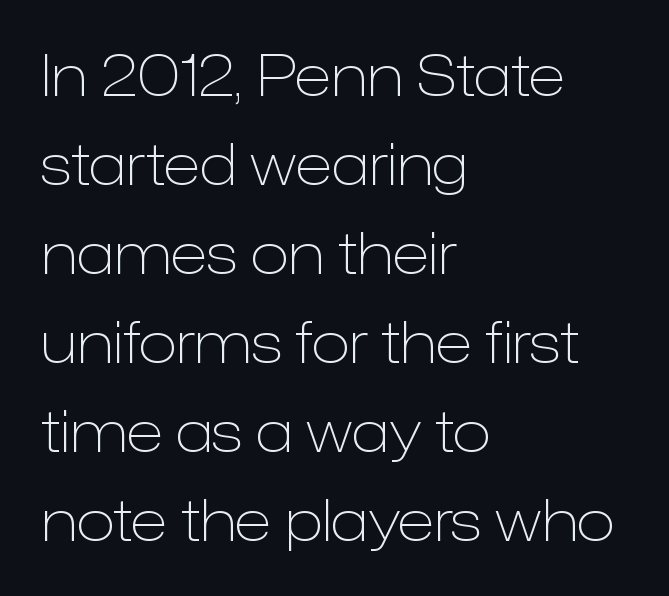
The image shows 57 px light sans-serif type, upright; set left-aligned, normal line spacing (1.56x), normal letter spacing, not underlined; low stroke contrast and a medium x-height.
